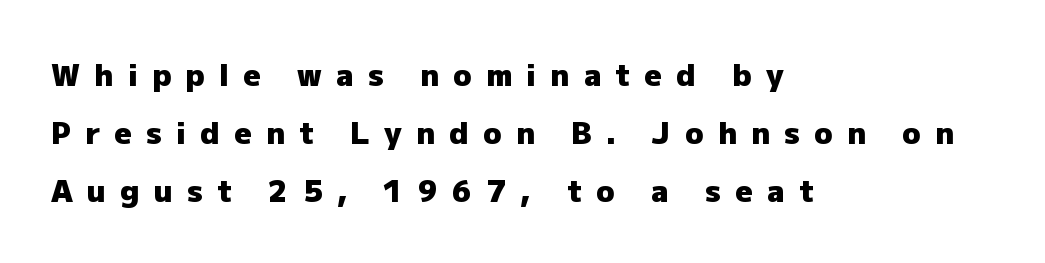
Each letter keeps its own natural width here, so spacing adapts to shape. Horizontal alignment here is leftward, the default for most running prose. Underline: absent. These lines are composed in type without serifs. Stroke thickness is high; the sample reads as a true bold.
